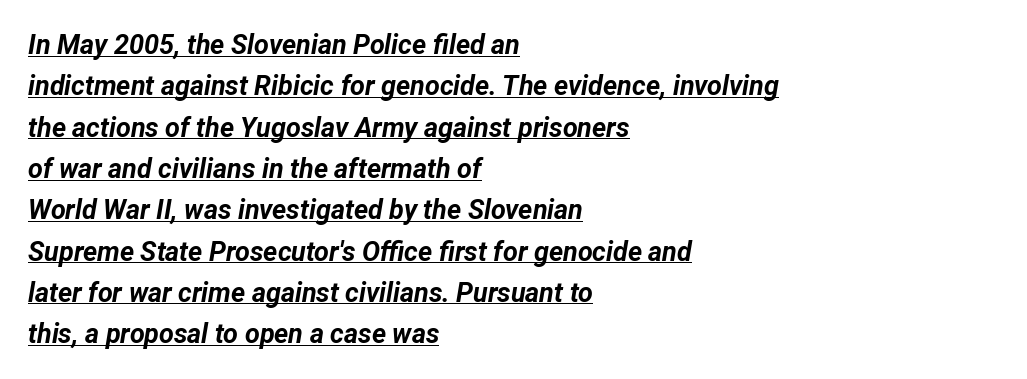
Beneath each row of characters lies a ruled line. Look at the tracking — it's just the regular setting, nothing added. Regarding leading, the lines here are spaced in the standard way. Typesetter's note: full bold, strokes at maximum text heaviness. This is oblique type, the kind used for emphasis or titles.
